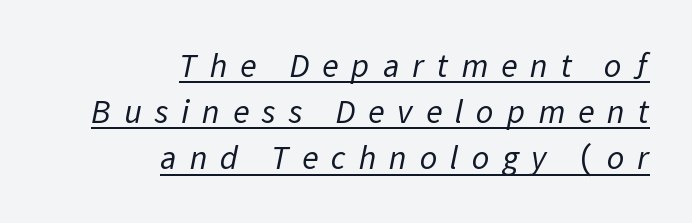
The image shows 34 px regular-weight sans-serif type; set right-aligned, normal line spacing (1.36x), unusually wide letter spacing (+0.38 em), underlined; low stroke contrast and a medium x-height.
